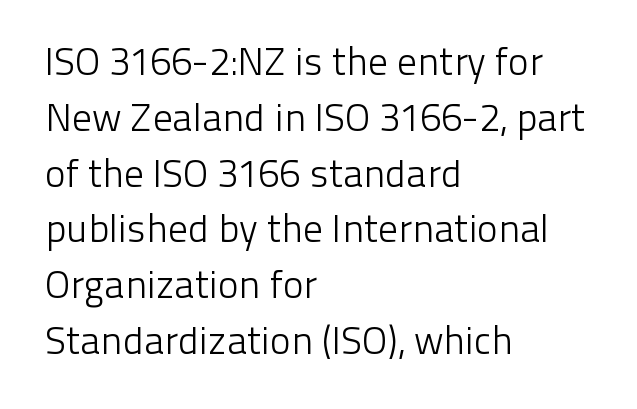
{"serif": "no", "italic": "no", "bold": "no", "weight": "light", "width": "normal", "stroke_contrast": "low", "x_height": "medium", "monospaced": "no", "underline": "no", "align": "left", "line_spacing": "normal", "line_spacing_ratio": 1.43, "letter_spacing": "normal", "letter_spacing_em": 0.0, "glyph_px": 39}
